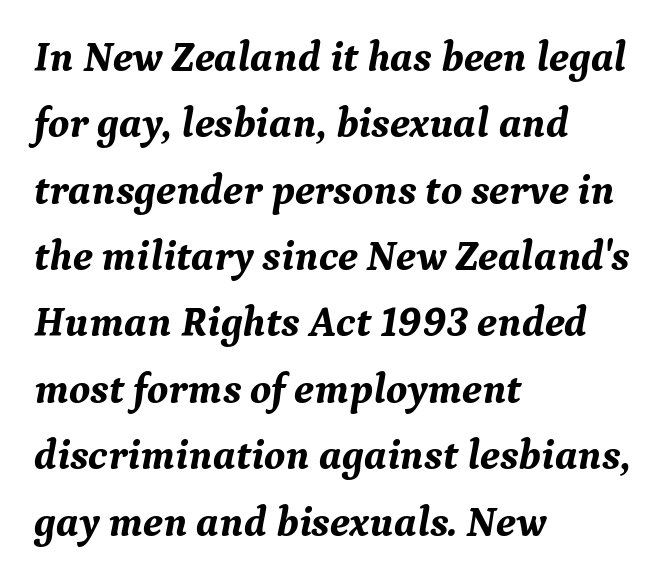
The image shows 42 px bold serif type, italic (leaning right); set left-aligned, normal line spacing (1.58x), normal letter spacing, not underlined; medium stroke contrast and a medium x-height.
